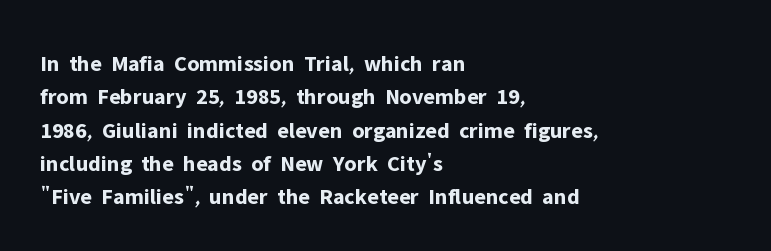
{"italic": "no", "bold": "yes", "underline": "no", "align": "left", "line_spacing": "normal", "line_spacing_ratio": 1.45, "letter_spacing": "normal", "letter_spacing_em": 0.0, "glyph_px": 23}
